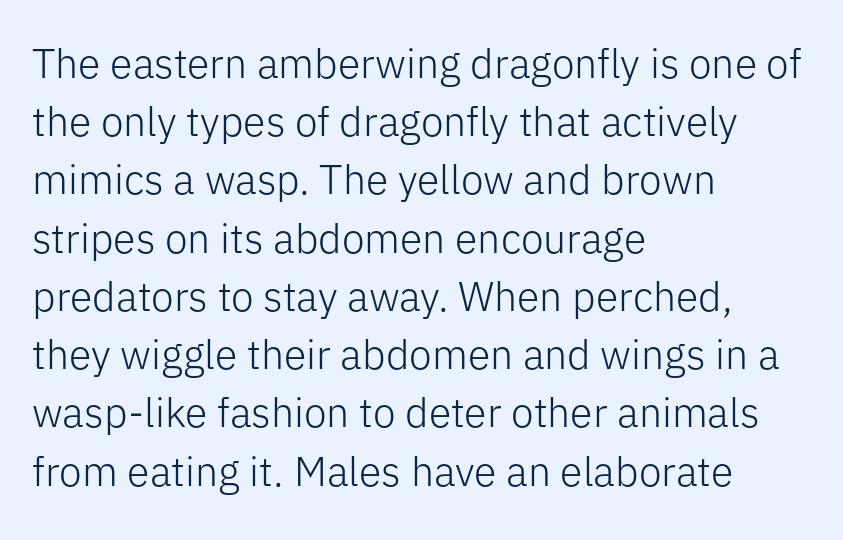
These glyphs show unthickened strokes, regular width or finer. Standard letterfit; no display-style spreading of the glyphs. Is there much room between lines? A standard amount, neither cramped nor airy. Line beginnings align vertically; line endings do not. The passage shown is not underscored anywhere.
